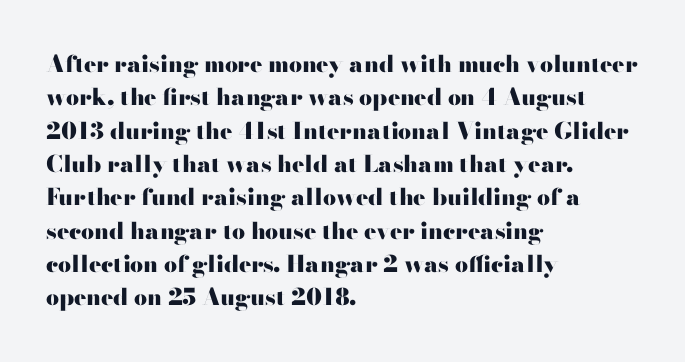
Q: Is the text bold? A: Yes.
Q: Is the text italic (slanted)? A: No, it is upright.
Q: Is the text underlined? A: No.
Q: How is the paragraph aligned? A: Left-aligned.
Q: Is the spacing between letters normal or unusually wide? A: Normal.
Q: Is the spacing between lines tight, normal or loose? A: Normal.
